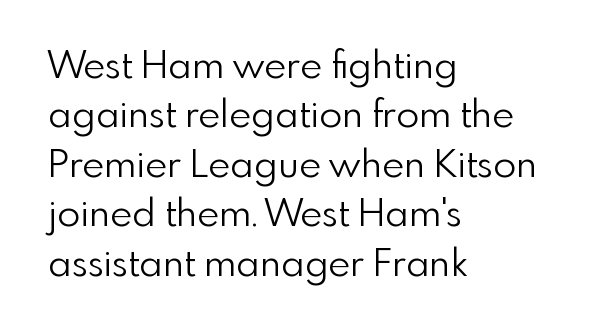
Q: Is the text bold? A: No.
Q: Is the text italic (slanted)? A: No, it is upright.
Q: Is the typeface a serif or a sans-serif typeface? A: Sans-serif.
Q: Is the text underlined? A: No.
Q: How is the paragraph aligned? A: Left-aligned.
Q: Is the spacing between letters normal or unusually wide? A: Normal.
Q: Is the spacing between lines tight, normal or loose? A: Normal.
Q: Width (condensed, normal, or wide)? A: Normal.
Q: Stroke contrast? A: Low.
Q: x-height? A: Small.
Q: Monospaced? A: No.
